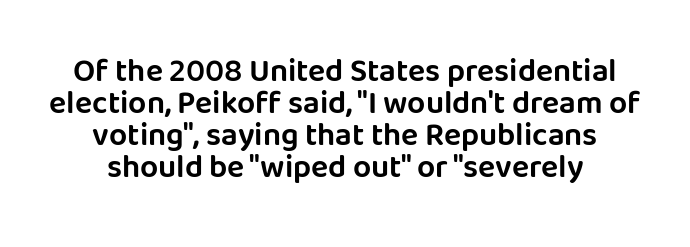
Q: Is the text italic (slanted)? A: No, it is upright.
Q: Is the typeface a serif or a sans-serif typeface? A: Sans-serif.
Q: Is the text underlined? A: No.
Q: How is the paragraph aligned? A: Centered.
Q: Is the spacing between letters normal or unusually wide? A: Normal.
Q: Is the spacing between lines tight, normal or loose? A: Tight.
Q: Width (condensed, normal, or wide)? A: Normal.
Q: Stroke contrast? A: Low.
Q: x-height? A: Large.
Q: Monospaced? A: No.
